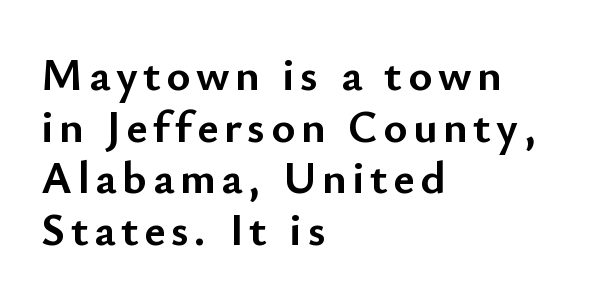
The type family on display is of the sans-serif kind. Every stem runs plumb, perpendicular to the baseline. The rag falls on the right side of this text block. Is this a fixed-width face? No — the glyphs have proportional, varying widths. Quick note: interline space is minimal. A dark, heavy texture on the line: the type is bold.
